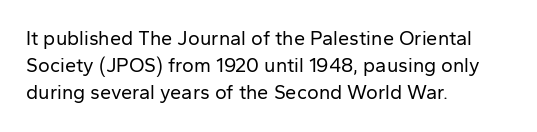
The image shows 20 px text type, upright; set left-aligned, normal line spacing (1.36x), normal letter spacing, not underlined.
